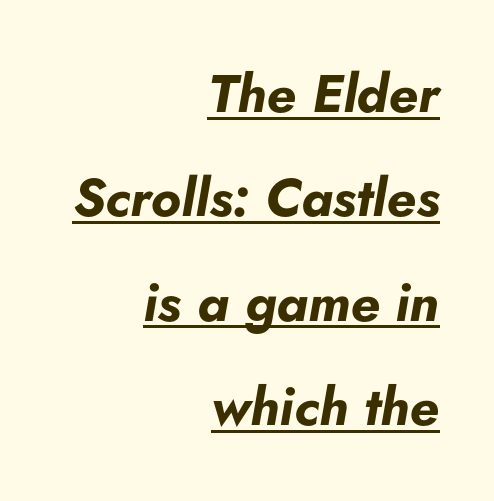
Caption: standard tracking, unaltered. Students, observe: this is what heavily led, spacious text looks like. A typesetter would call this proportional, since set widths differ per character. Every row of glyphs terminates at an identical x-position on the right.
